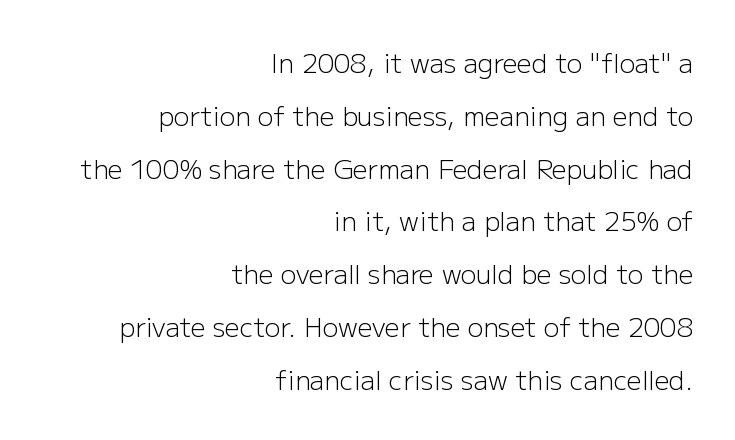
The image shows 26 px text type, upright; set right-aligned, loose line spacing (2.03x), normal letter spacing, not underlined.
